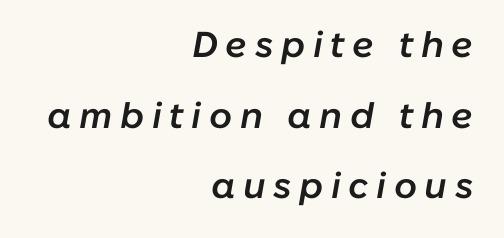
The image shows 36 px semibold type, italic (leaning right); set right-aligned, loose line spacing (1.96x), unusually wide letter spacing (+0.21 em), not underlined; low stroke contrast and a medium x-height.
